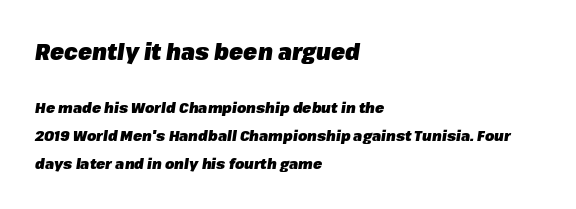
The image shows 23 px bold type, italic (leaning right); set left-aligned, line spacing 1.86x, normal letter spacing, not underlined; the first (top) block is 1.53x larger.
